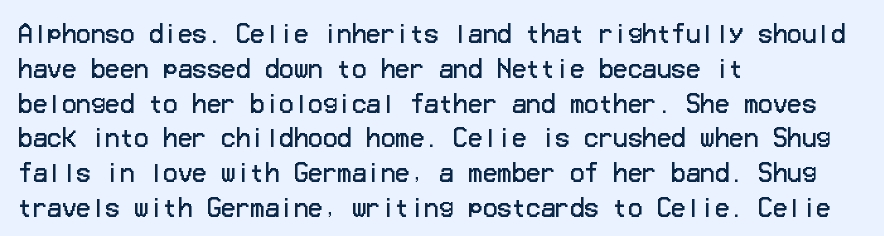
Q: Is the text bold? A: No.
Q: Is the text italic (slanted)? A: No, it is upright.
Q: Is the text underlined? A: No.
Q: How is the paragraph aligned? A: Left-aligned.
Q: Is the spacing between letters normal or unusually wide? A: Normal.
Q: Is the spacing between lines tight, normal or loose? A: Normal.
